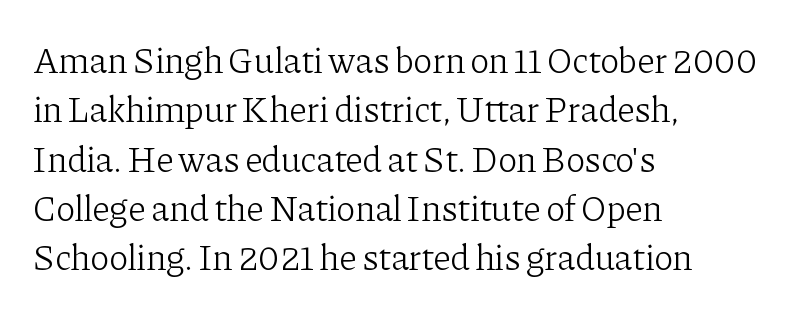
The image shows 36 px light serif type, upright; set left-aligned, normal line spacing (1.37x), normal letter spacing, not underlined; low stroke contrast and a medium x-height.
